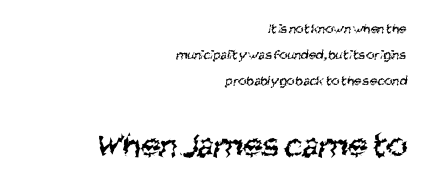
Q: Is the text bold? A: No.
Q: Is the typeface a serif or a sans-serif typeface? A: Sans-serif.
Q: Is the text underlined? A: No.
Q: How is the paragraph aligned? A: Right-aligned.
Q: Is the spacing between letters normal or unusually wide? A: Normal.
Q: Which block of text is set in a larger size, the first (top) or the second (bottom)? A: The second (bottom) one.
Q: Width (condensed, normal, or wide)? A: Condensed.
Q: Stroke contrast? A: Medium.
Q: x-height? A: Large.
Q: Monospaced? A: No.
